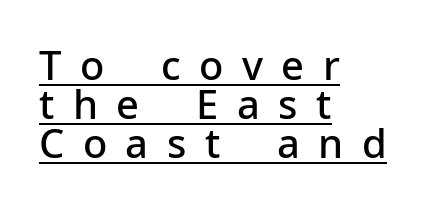
You could not count columns in this text — the font is proportionally spaced. Students, note that the glyphs here are deliberately spaced far apart. Layout note: lines flush left. The letters stand upright; this is a roman face.
